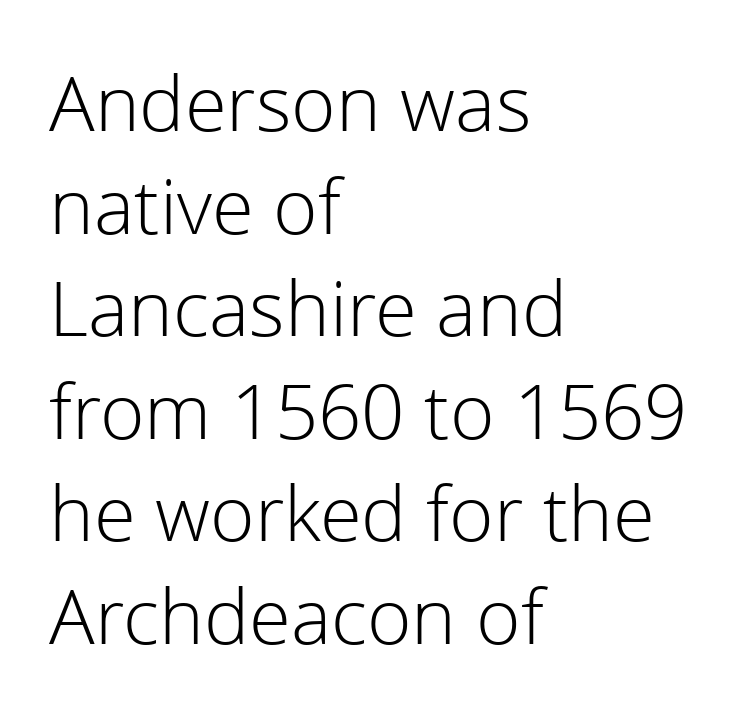
This rendering employs a face without finishing strokes, i.e., a sans-serif. Is the type heavy? It reads as light-to-regular instead. The letters stand straight up with perfectly vertical stems. Look at the tracking — it's just the regular setting, nothing added. Words float on clear page, feet unadorned.
